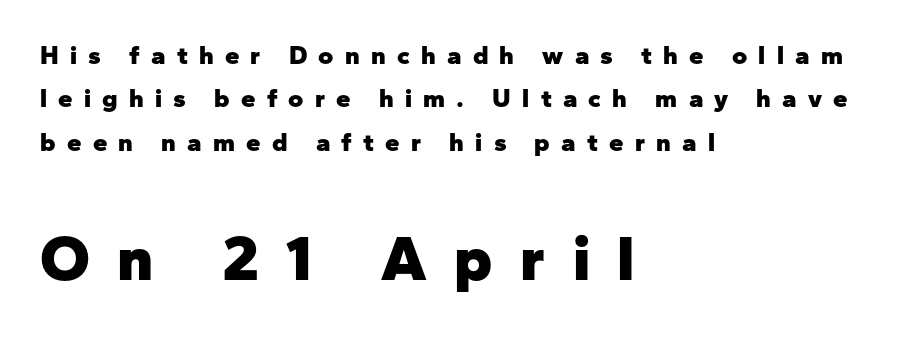
{"serif": "no", "italic": "no", "bold": "yes", "weight": "heavy", "width": "normal", "stroke_contrast": "low", "x_height": "medium", "monospaced": "no", "underline": "no", "align": "left", "line_spacing": "normal", "line_spacing_ratio": 1.67, "letter_spacing": "wide", "letter_spacing_em": 0.43, "larger_block": "second", "size_ratio": 2.46, "glyph_px": 64}
